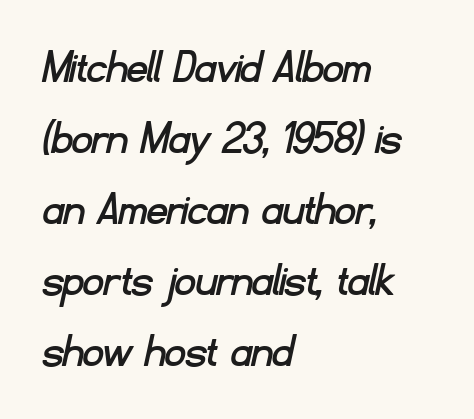
Q: Is the typeface a serif or a sans-serif typeface? A: Sans-serif.
Q: Is the text underlined? A: No.
Q: How is the paragraph aligned? A: Left-aligned.
Q: Is the spacing between letters normal or unusually wide? A: Normal.
Q: Is the spacing between lines tight, normal or loose? A: Normal.
Q: Width (condensed, normal, or wide)? A: Normal.
Q: Stroke contrast? A: Low.
Q: x-height? A: Small.
Q: Monospaced? A: No.
